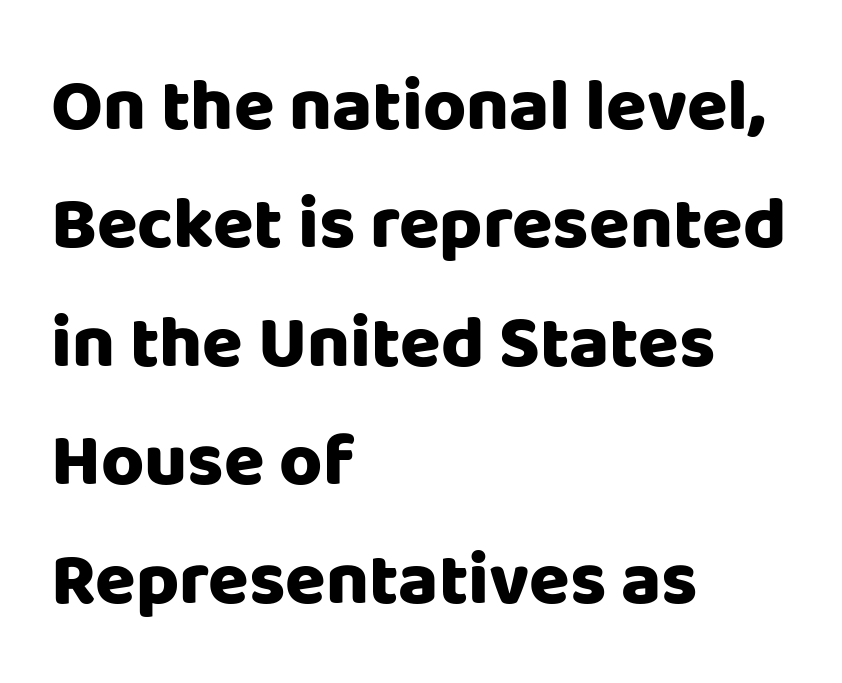
The typography opts for an upright posture over an oblique one. Strokes here are thick enough to call this a true bold. Layout note: lines flush left. A typesetter would call this leading conventional body-copy spacing. This rendering leaves character spacing at its baseline value. The passage shown is not underscored anywhere.
